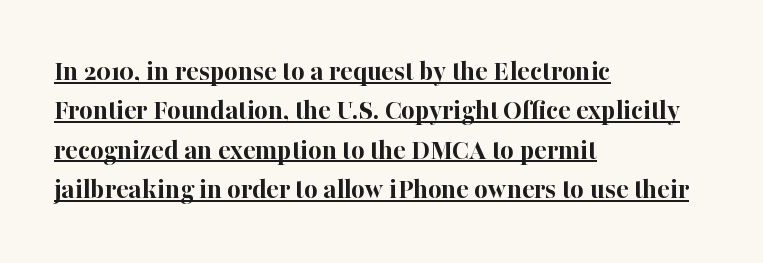
Q: Is the text bold? A: Yes.
Q: Is the text italic (slanted)? A: No, it is upright.
Q: Is the typeface a serif or a sans-serif typeface? A: Serif.
Q: Is the text underlined? A: Yes.
Q: How is the paragraph aligned? A: Left-aligned.
Q: Is the spacing between letters normal or unusually wide? A: Normal.
Q: Is the spacing between lines tight, normal or loose? A: Normal.
Q: Width (condensed, normal, or wide)? A: Normal.
Q: Stroke contrast? A: High.
Q: x-height? A: Medium.
Q: Monospaced? A: No.
